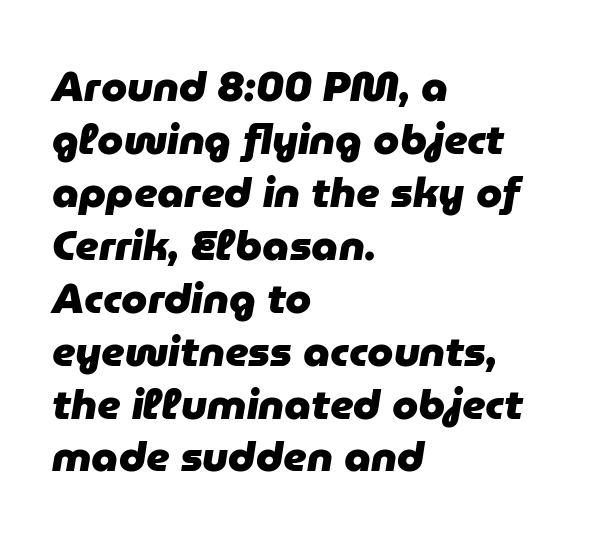
{"italic": "yes", "lean": "right", "slant_degrees": 9, "bold": "yes", "weight": "heavy", "width": "normal", "stroke_contrast": "low", "x_height": "medium", "monospaced": "no", "underline": "no", "align": "left", "line_spacing": "normal", "line_spacing_ratio": 1.26, "letter_spacing": "normal", "letter_spacing_em": 0.0, "glyph_px": 42}
